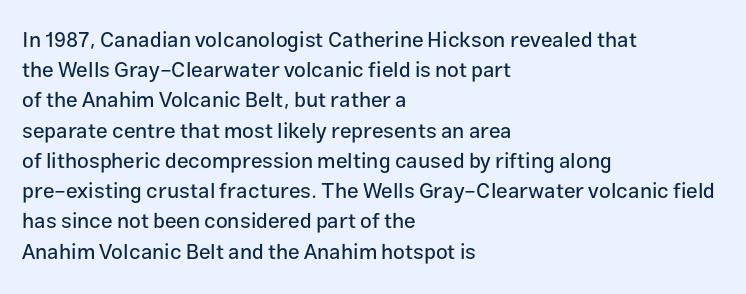
{"italic": "no", "underline": "no", "align": "left", "line_spacing": "normal", "line_spacing_ratio": 1.44, "letter_spacing": "normal", "letter_spacing_em": 0.0, "glyph_px": 21}
